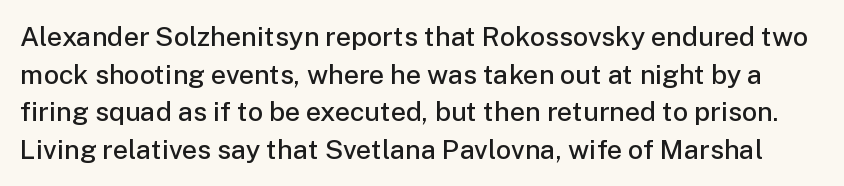
There is no visible air inserted between adjacent glyphs. The face used here is a semibold: visibly heavier than regular, lighter than bold. A typesetter would call this leading conventional body-copy spacing. Characters remain perfectly vertical along every line. The specimen omits any rule beneath the text block's lines.
